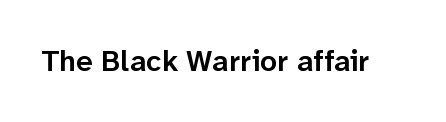
The image shows 30 px semibold sans-serif type, upright; set normal letter spacing, not underlined; low stroke contrast and a medium x-height.
